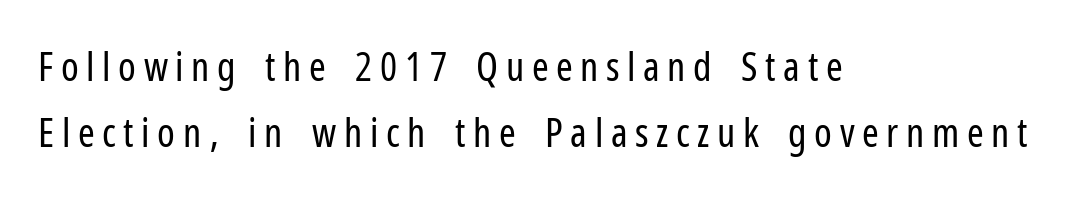
{"serif": "no", "italic": "no", "bold": "no", "weight": "regular", "width": "condensed", "stroke_contrast": "low", "x_height": "medium", "monospaced": "no", "underline": "no", "align": "left", "line_spacing": "normal", "line_spacing_ratio": 1.64, "glyph_px": 40}
